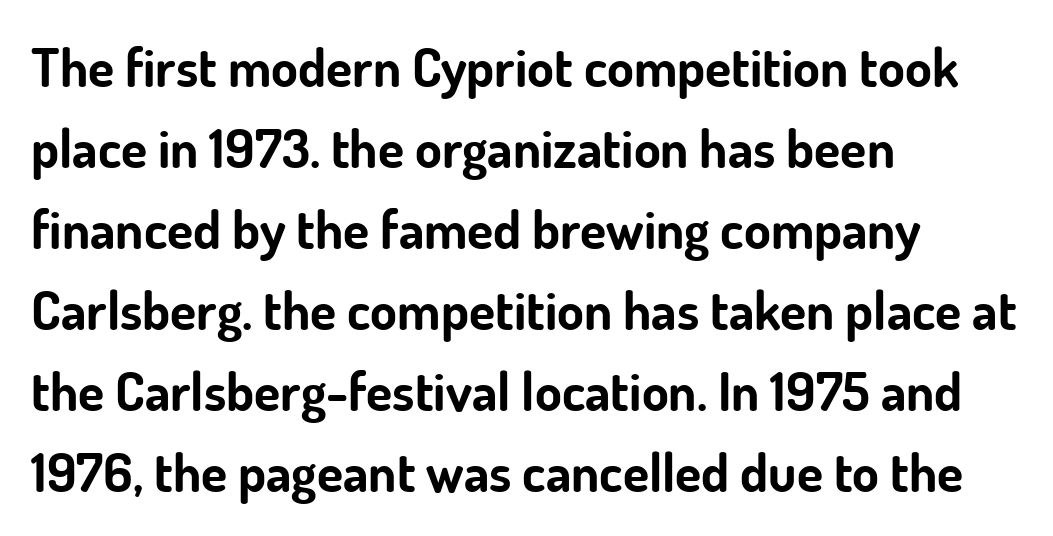
Q: Is the text bold? A: Yes.
Q: Is the text italic (slanted)? A: No, it is upright.
Q: Is the typeface a serif or a sans-serif typeface? A: Sans-serif.
Q: Is the text underlined? A: No.
Q: How is the paragraph aligned? A: Left-aligned.
Q: Is the spacing between letters normal or unusually wide? A: Normal.
Q: Is the spacing between lines tight, normal or loose? A: Normal.
Q: Width (condensed, normal, or wide)? A: Normal.
Q: Stroke contrast? A: Low.
Q: x-height? A: Small.
Q: Monospaced? A: No.
